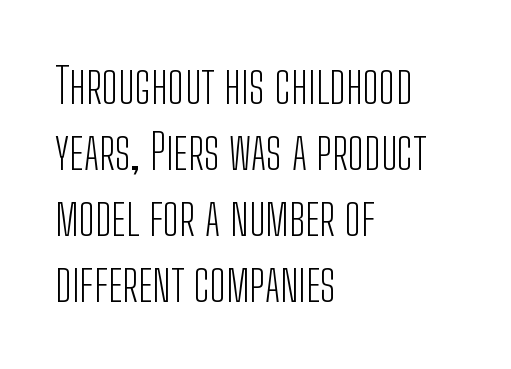
{"serif": "no", "italic": "no", "bold": "no", "weight": "light", "width": "condensed", "stroke_contrast": "low", "x_height": "medium", "monospaced": "no", "underline": "no", "align": "left", "line_spacing": "normal", "line_spacing_ratio": 1.35, "letter_spacing": "normal", "letter_spacing_em": 0.0, "glyph_px": 49}
